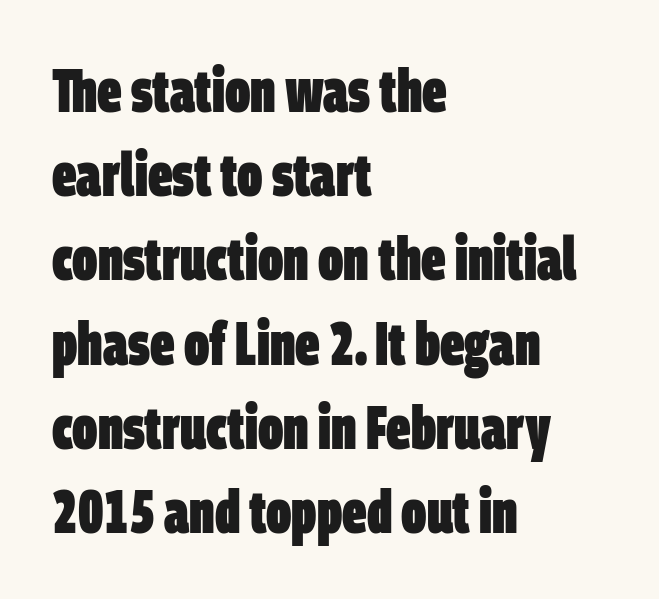
{"serif": "no", "bold": "yes", "weight": "heavy", "width": "condensed", "stroke_contrast": "low", "x_height": "large", "monospaced": "no", "underline": "no", "align": "left", "line_spacing": "normal", "line_spacing_ratio": 1.38, "letter_spacing": "normal", "letter_spacing_em": 0.0, "glyph_px": 61}
